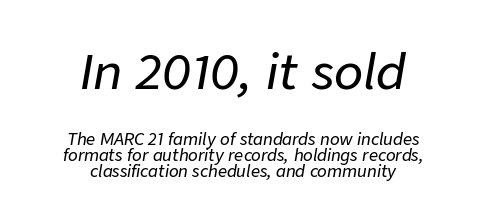
Q: Is the text italic (slanted)? A: Yes, it leans right by about 9 degrees.
Q: Is the text underlined? A: No.
Q: How is the paragraph aligned? A: Centered.
Q: Is the spacing between letters normal or unusually wide? A: Normal.
Q: Is the spacing between lines tight, normal or loose? A: Tight.
Q: Which block of text is set in a larger size, the first (top) or the second (bottom)? A: The first (top) one.
Q: Width (condensed, normal, or wide)? A: Normal.
Q: Stroke contrast? A: Low.
Q: x-height? A: Medium.
Q: Monospaced? A: No.
